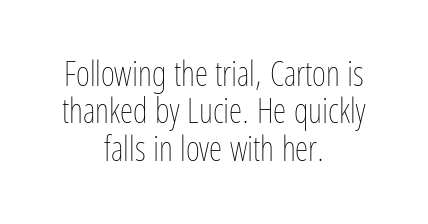
Short and long lines alike share a common midpoint. Spacing verdict: proportional, widths tailored to each character. The line-height multiplier appears low, near solid setting. Anything drawn beneath the words? Only blank space. Here the glyphs are tracked normally, forming tight word shapes. The weight tops out at a normal text grade.
